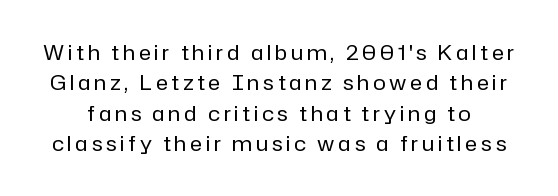
Notice how the stems are strictly vertical — no italics here. A bare baseline throughout the passage. The rows are spaced the way most documents space them. Weight: regular or lighter.
